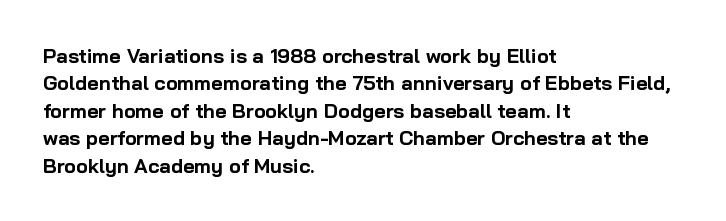
Here the glyphs are tracked normally, forming tight word shapes. The lettering stays uniformly vertical, giving the passage a roman look. The strokes are fattened all the way to bold. This sample keeps an unexceptional amount of space between lines. Underline: absent.
